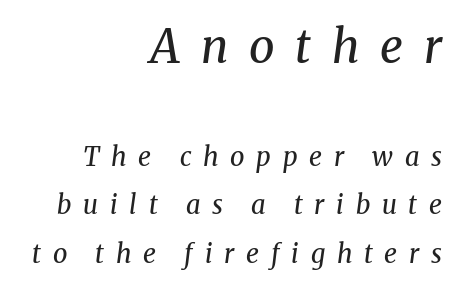
The image shows 46 px regular-weight serif type, italic (leaning right); set right-aligned, line spacing 1.87x, unusually wide letter spacing (+0.45 em), not underlined; the first (top) block is 1.77x larger; medium stroke contrast and a medium x-height.
